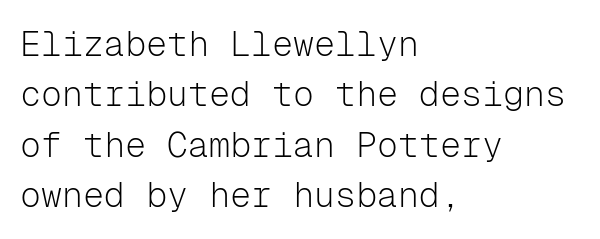
The letters march in equal steps, a hallmark of fixed-pitch type. The vertical gap from one line to the next is medium. These lines are composed in type without serifs. In terms of posture, this sample is upright. Caption: face not bold, strokes unweighted. Caption: multi-line text, flush left, ragged right.
